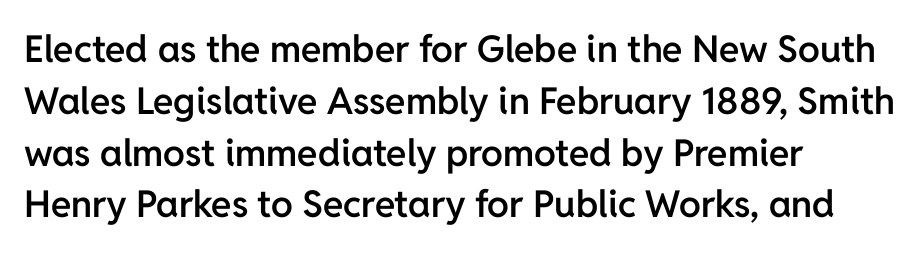
{"serif": "no", "italic": "no", "bold": "semi", "weight": "semibold", "width": "normal", "stroke_contrast": "low", "x_height": "medium", "monospaced": "no", "underline": "no", "align": "left", "line_spacing": "normal", "line_spacing_ratio": 1.4, "letter_spacing": "normal", "letter_spacing_em": 0.0, "glyph_px": 37}
